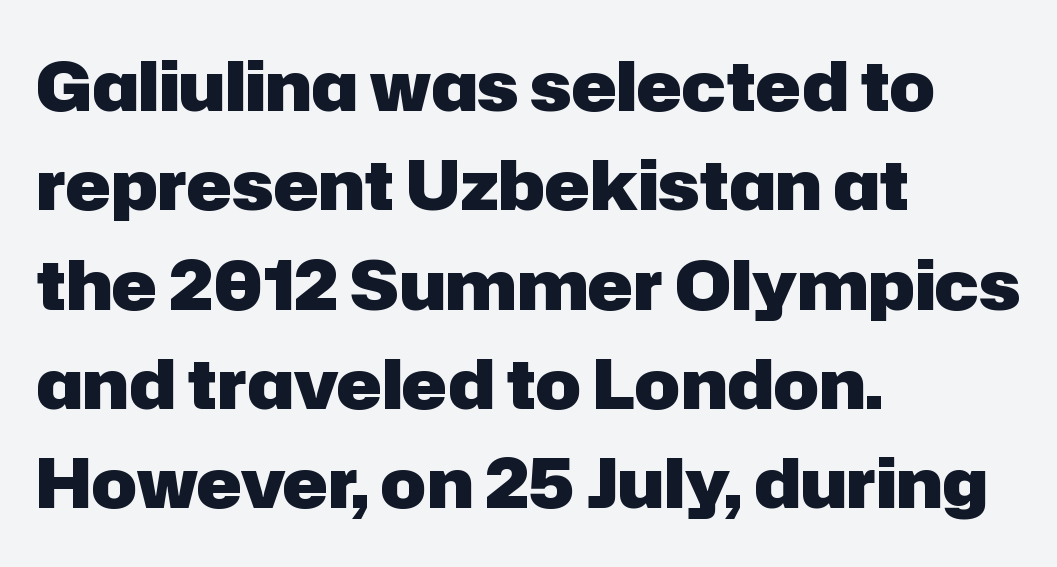
{"serif": "no", "italic": "no", "bold": "yes", "weight": "heavy", "width": "normal", "stroke_contrast": "low", "x_height": "medium", "monospaced": "no", "underline": "no", "align": "left", "line_spacing": "normal", "line_spacing_ratio": 1.46, "letter_spacing": "normal", "letter_spacing_em": 0.0, "glyph_px": 68}
